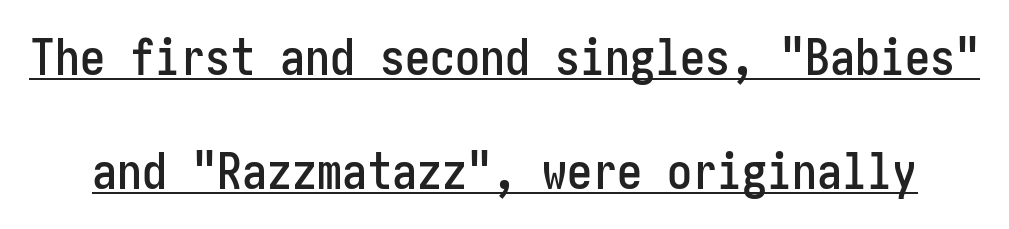
The image shows 50 px condensed sans-serif type, upright; set loose line spacing (2.28x), normal letter spacing, underlined; low stroke contrast and a medium x-height.
